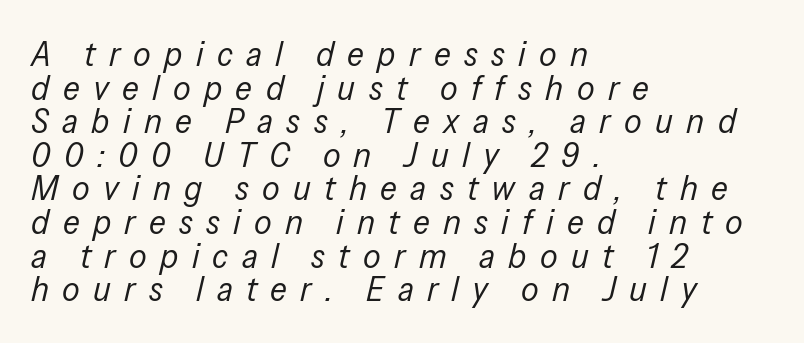
The image shows 35 px regular-weight, condensed type, italic (leaning right); set left-aligned, tight line spacing (0.96x), unusually wide letter spacing (+0.38 em), not underlined; low stroke contrast and a medium x-height.
